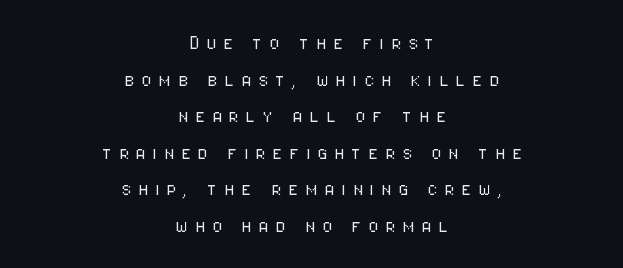
The image shows 22 px text type, upright; set centered, normal line spacing (1.66x), unusually wide letter spacing (+0.33 em), not underlined.
